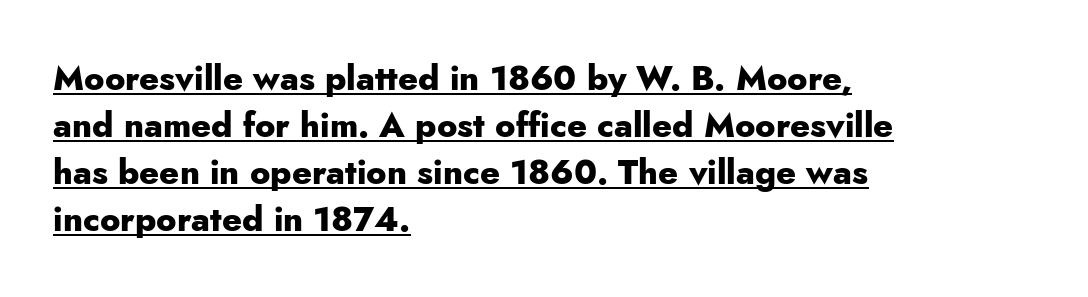
The strokes are fattened all the way to bold. Type style note: lacks serifs. Successive baselines arrive at the customary interval. Honestly, the underline is the first thing you notice here.
